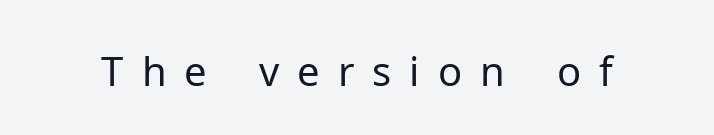
The image shows 40 px regular-weight sans-serif type, upright; set unusually wide letter spacing (+0.45 em), not underlined; low stroke contrast and a medium x-height.
